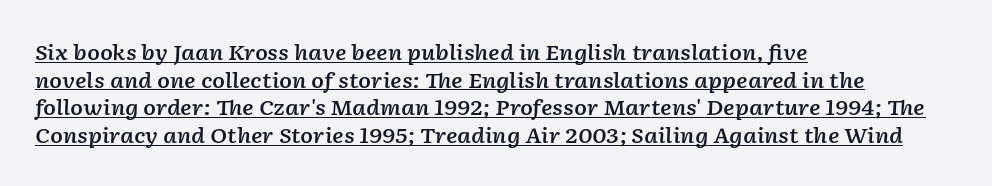
The image shows 21 px text type, italic (leaning right); set left-aligned, normal line spacing (1.32x), normal letter spacing, underlined.
